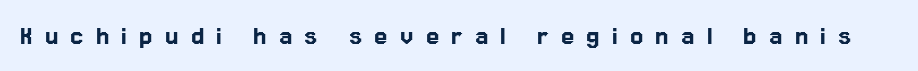
{"serif": "no", "italic": "no", "width": "normal", "stroke_contrast": "low", "x_height": "medium", "monospaced": "no", "underline": "no", "letter_spacing": "wide", "letter_spacing_em": 0.41, "glyph_px": 30}
